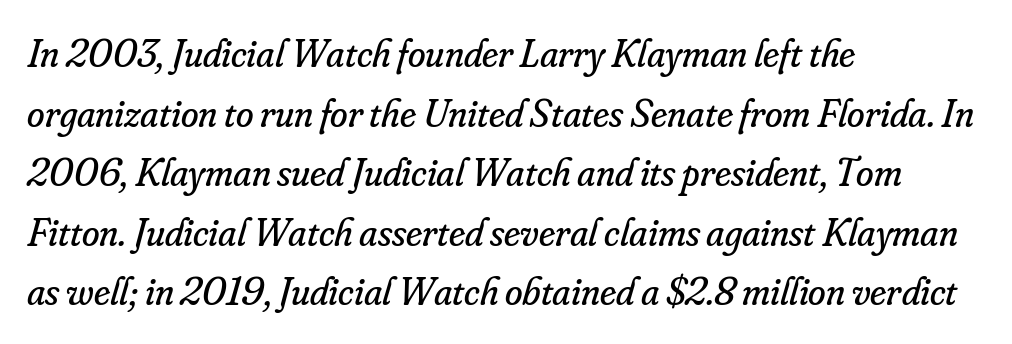
{"serif": "yes", "italic": "yes", "lean": "right", "slant_degrees": 16, "bold": "no", "weight": "regular", "width": "normal", "stroke_contrast": "low", "x_height": "small", "monospaced": "no", "underline": "no", "align": "left", "line_spacing": "normal", "line_spacing_ratio": 1.49, "letter_spacing": "normal", "letter_spacing_em": 0.0, "glyph_px": 40}
